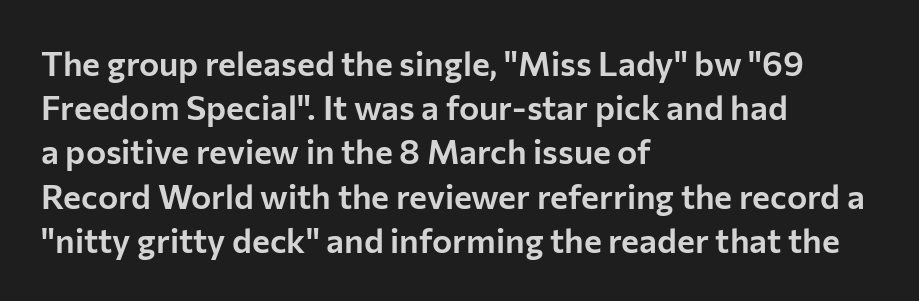
The passage shown is typeset with a sans-serif family. The rendering anchors every line to the left-hand side. Just letters on the line, the space beneath them empty. If you measured baseline to baseline, you'd find a middling distance. Is this a fixed-width face? No — the glyphs have proportional, varying widths. Every character sits straight up, as roman type does.
